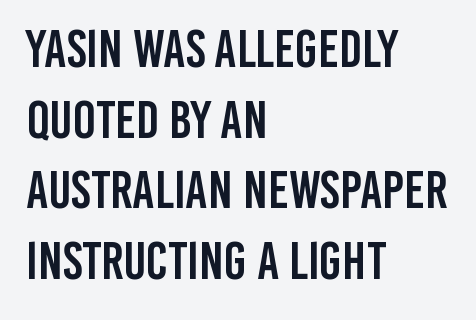
The image shows 54 px condensed sans-serif type, upright; set left-aligned, normal line spacing (1.31x), normal letter spacing, not underlined; low stroke contrast and a large x-height.
